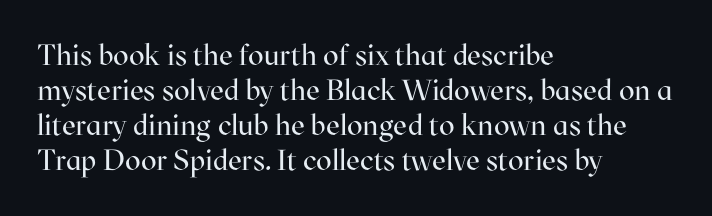
The image shows 29 px regular-weight serif type, upright; set left-aligned, line spacing 1.21x, normal letter spacing, not underlined; high stroke contrast and a medium x-height.
